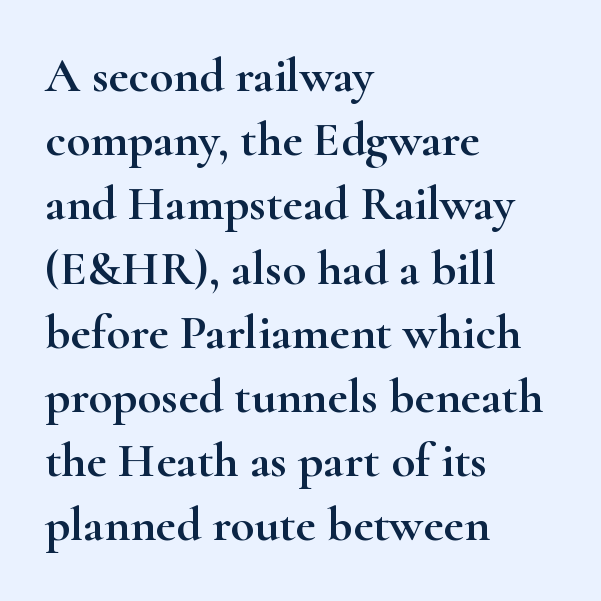
The image shows 49 px wide serif type, upright; set left-aligned, normal line spacing (1.31x), normal letter spacing, not underlined; high stroke contrast and a small x-height.
